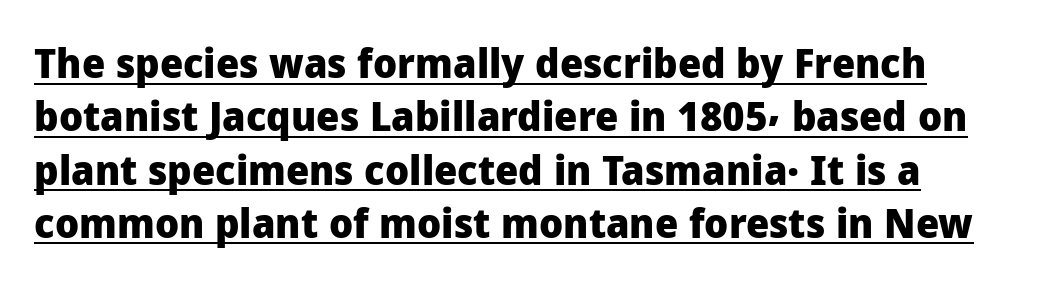
In terms of letterspacing, this is plain default setting. Style check: upright. What's the leading like? Ordinary, nothing unusual. This rendering features underlined lettering.
